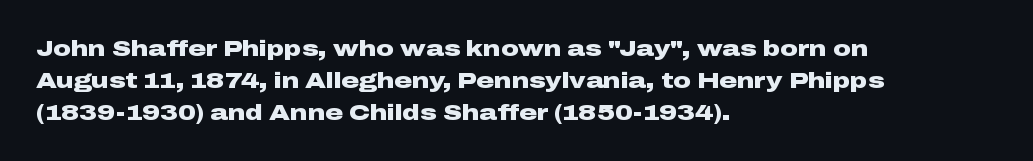
The image shows 22 px bold type, upright; set left-aligned, normal line spacing (1.45x), normal letter spacing, not underlined.
